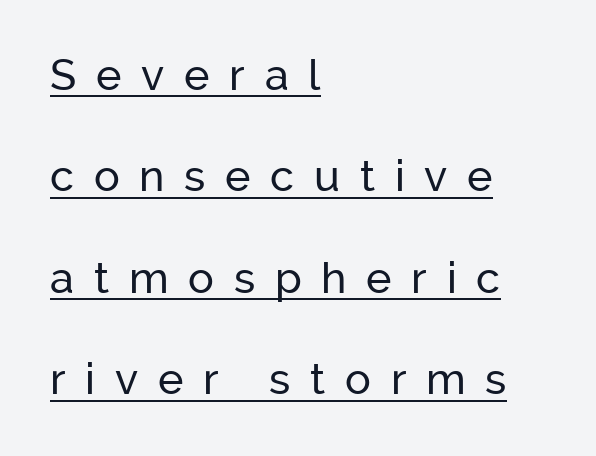
{"serif": "no", "italic": "no", "width": "normal", "stroke_contrast": "low", "x_height": "medium", "monospaced": "no", "underline": "yes", "align": "left", "line_spacing": "loose", "line_spacing_ratio": 2.36, "letter_spacing": "wide", "letter_spacing_em": 0.46, "glyph_px": 43}
